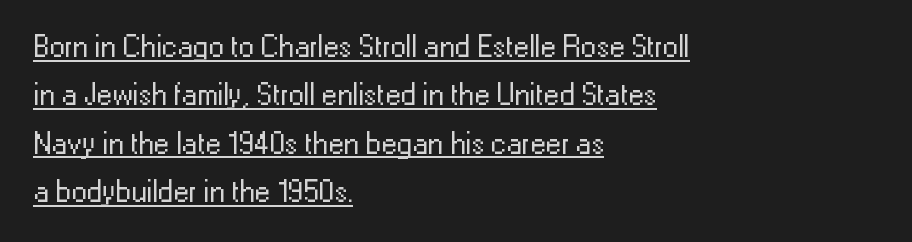
Q: Is the text bold? A: No.
Q: Is the text italic (slanted)? A: No, it is upright.
Q: Is the typeface a serif or a sans-serif typeface? A: Sans-serif.
Q: Is the text underlined? A: Yes.
Q: How is the paragraph aligned? A: Left-aligned.
Q: Is the spacing between letters normal or unusually wide? A: Normal.
Q: Is the spacing between lines tight, normal or loose? A: Normal.
Q: Width (condensed, normal, or wide)? A: Normal.
Q: Stroke contrast? A: Low.
Q: x-height? A: Medium.
Q: Monospaced? A: No.
